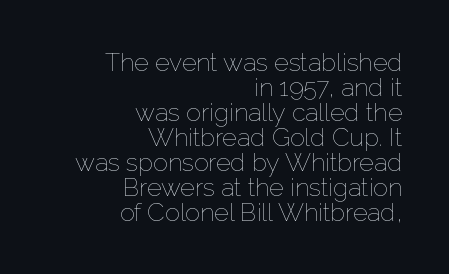
{"italic": "no", "bold": "no", "underline": "no", "align": "right", "line_spacing": "tight", "line_spacing_ratio": 1.0, "letter_spacing": "normal", "letter_spacing_em": 0.0, "glyph_px": 25}
